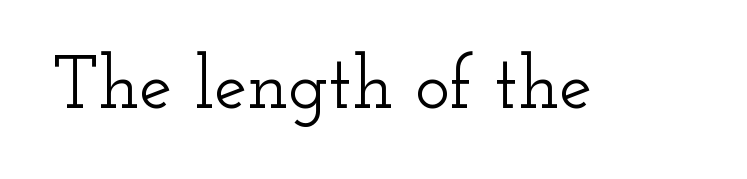
{"serif": "yes", "italic": "no", "width": "wide", "stroke_contrast": "low", "x_height": "small", "monospaced": "no", "underline": "no", "letter_spacing": "normal", "letter_spacing_em": 0.0, "glyph_px": 74}
